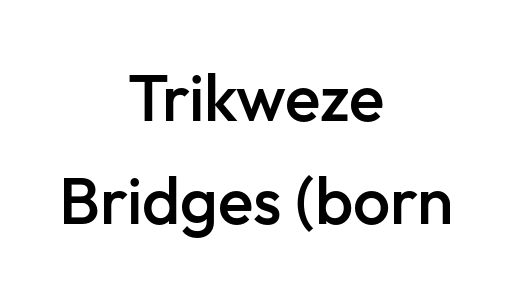
{"serif": "no", "italic": "no", "bold": "semi", "weight": "semibold", "width": "normal", "stroke_contrast": "low", "x_height": "medium", "monospaced": "no", "underline": "no", "align": "center", "line_spacing": "normal", "line_spacing_ratio": 1.56, "letter_spacing": "normal", "letter_spacing_em": 0.0, "glyph_px": 66}
